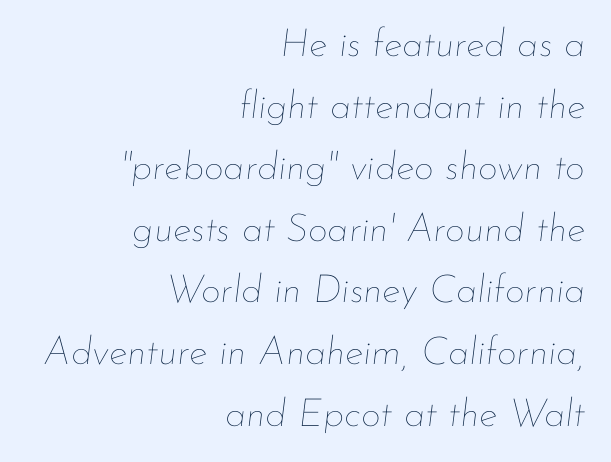
Q: Is the text bold? A: No.
Q: Is the text italic (slanted)? A: Yes, it leans right by about 7 degrees.
Q: Is the text underlined? A: No.
Q: How is the paragraph aligned? A: Right-aligned.
Q: Is the spacing between letters normal or unusually wide? A: Normal.
Q: Is the spacing between lines tight, normal or loose? A: Normal.
Q: Width (condensed, normal, or wide)? A: Normal.
Q: Stroke contrast? A: Low.
Q: x-height? A: Small.
Q: Monospaced? A: No.
